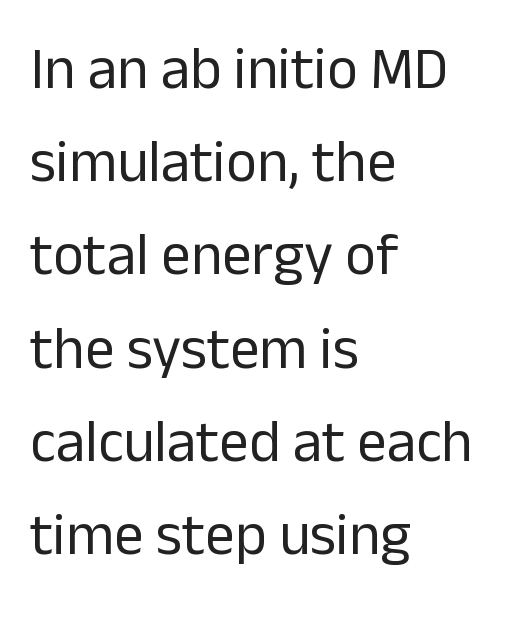
Anything drawn beneath the words? Only blank space. Default kerning and tracking; the words read as compact shapes. The glyphs in this specimen are sans serif. The designer left line spacing at the default. Stems here are at most as thick as an everyday book face. The typography opts for an upright posture over an oblique one.
